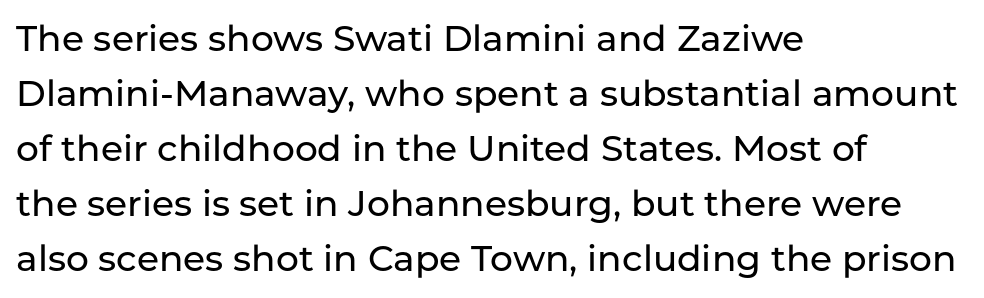
Looks like regular typesetting: each glyph gets only the width it needs. Compared with a centered layout, this one pins lines to the left instead. The gaps between neighbouring characters are ordinary and unremarkable. When letters stand straight like this, we call the style roman or upright. Plain, unruled lines of type.
